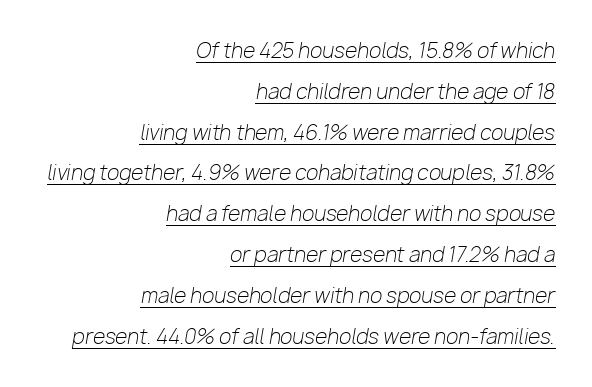
The image shows 20 px text type, italic (leaning right); set right-aligned, loose line spacing (2.04x), normal letter spacing, underlined.
